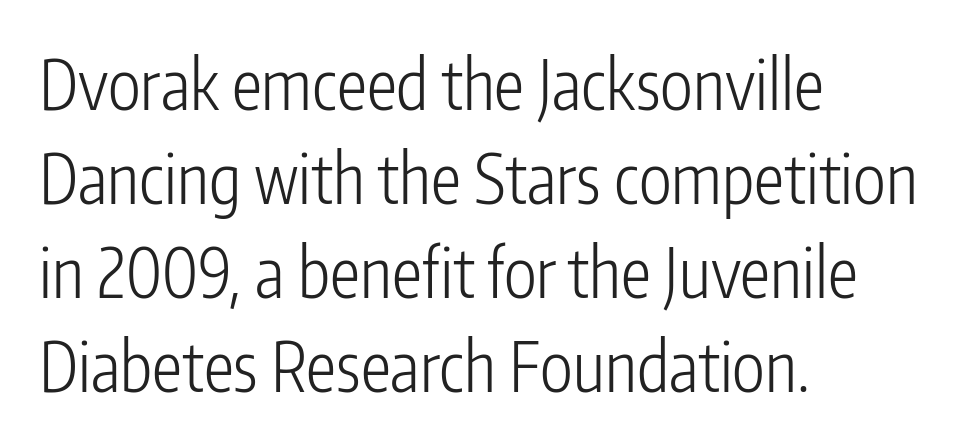
{"serif": "no", "italic": "no", "bold": "no", "weight": "light", "width": "condensed", "stroke_contrast": "low", "x_height": "medium", "monospaced": "no", "underline": "no", "align": "left", "line_spacing": "normal", "line_spacing_ratio": 1.38, "letter_spacing": "normal", "letter_spacing_em": 0.0, "glyph_px": 68}
